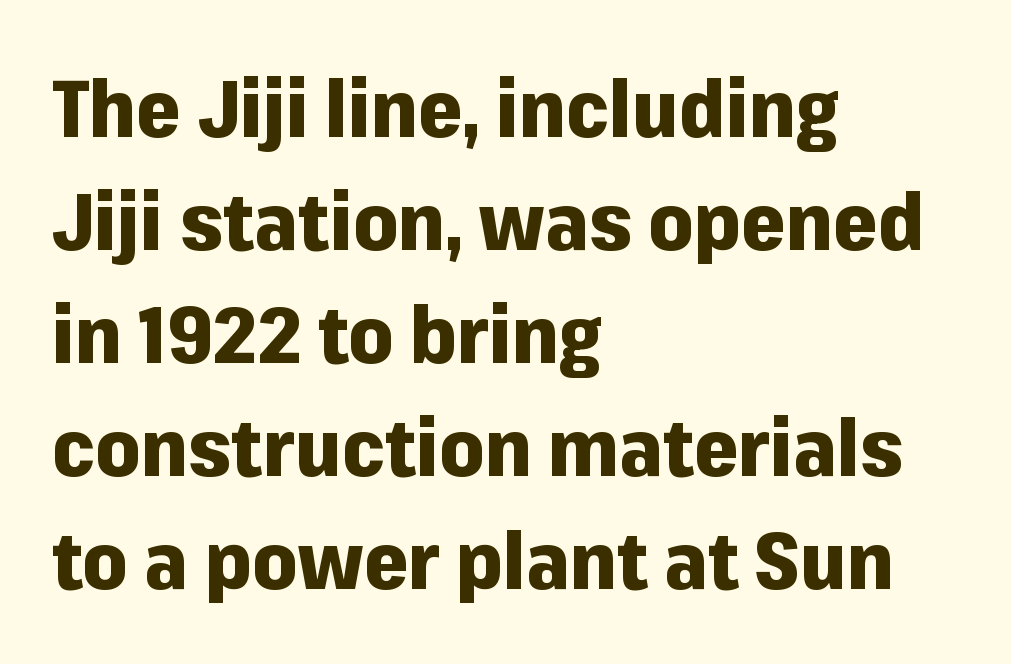
{"serif": "no", "italic": "no", "bold": "yes", "weight": "heavy", "width": "normal", "stroke_contrast": "low", "x_height": "medium", "monospaced": "no", "underline": "no", "align": "left", "line_spacing": "normal", "line_spacing_ratio": 1.43, "letter_spacing": "normal", "letter_spacing_em": 0.0, "glyph_px": 79}
